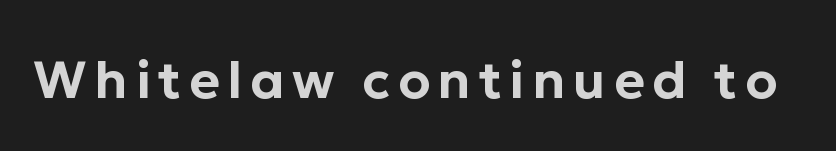
The image shows 52 px sans-serif type, upright; set not underlined; low stroke contrast and a medium x-height.
